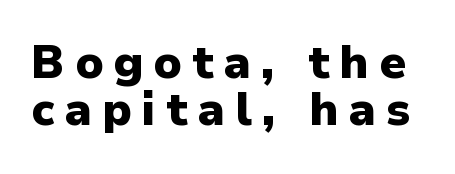
{"serif": "no", "italic": "no", "bold": "yes", "weight": "heavy", "width": "normal", "stroke_contrast": "low", "x_height": "medium", "monospaced": "no", "underline": "no", "line_spacing": "tight", "line_spacing_ratio": 1.03, "letter_spacing": "wide", "letter_spacing_em": 0.22, "glyph_px": 46}
